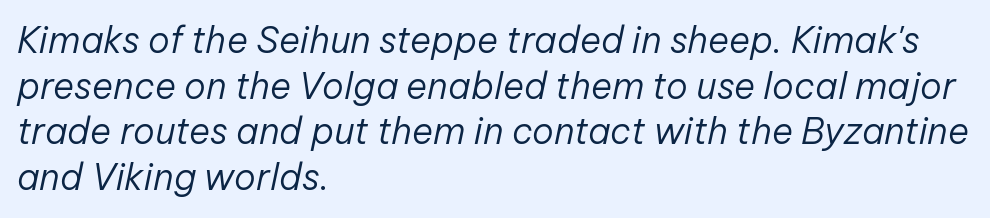
The face used here is rendered with its standard letterfit. Is the type heavy? It reads as light-to-regular instead. An italicized treatment has been applied to the whole sample. The lines in this sample share a left origin and differ only in where they stop.
